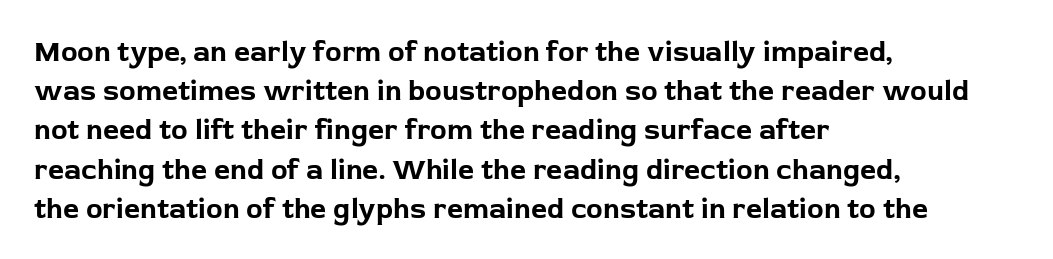
Q: Is the text bold? A: Yes.
Q: Is the text italic (slanted)? A: No, it is upright.
Q: Is the typeface a serif or a sans-serif typeface? A: Sans-serif.
Q: Is the text underlined? A: No.
Q: How is the paragraph aligned? A: Left-aligned.
Q: Is the spacing between letters normal or unusually wide? A: Normal.
Q: Is the spacing between lines tight, normal or loose? A: Normal.
Q: Width (condensed, normal, or wide)? A: Normal.
Q: Stroke contrast? A: Low.
Q: x-height? A: Medium.
Q: Monospaced? A: No.
